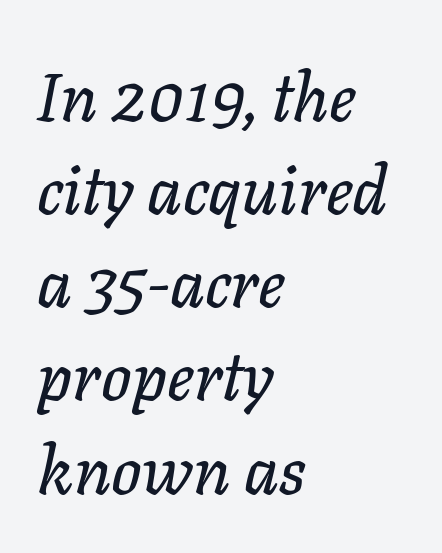
{"italic": "yes", "lean": "right", "slant_degrees": 11, "width": "normal", "stroke_contrast": "low", "x_height": "medium", "monospaced": "no", "underline": "no", "align": "left", "line_spacing": "normal", "line_spacing_ratio": 1.39, "letter_spacing": "normal", "letter_spacing_em": 0.0, "glyph_px": 67}
